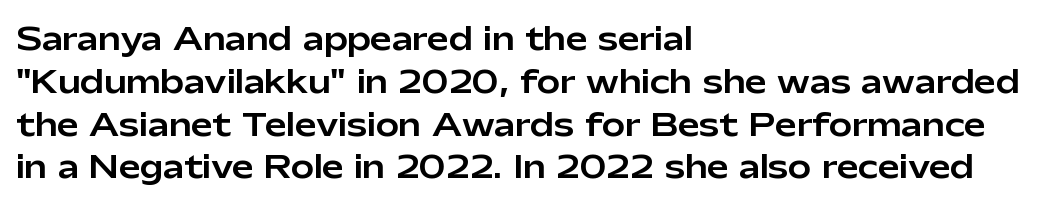
{"serif": "no", "italic": "no", "width": "normal", "stroke_contrast": "low", "x_height": "medium", "monospaced": "no", "underline": "no", "align": "left", "line_spacing": "normal", "line_spacing_ratio": 1.38, "letter_spacing": "normal", "letter_spacing_em": 0.0, "glyph_px": 31}
